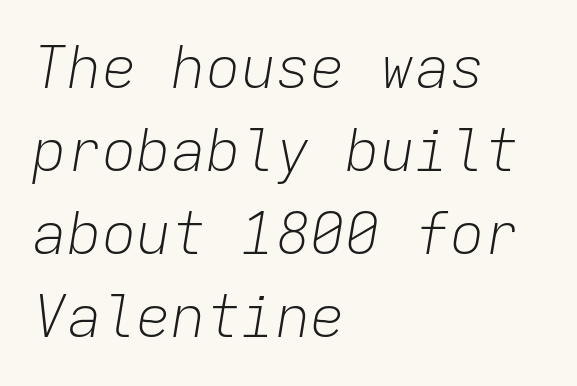
{"italic": "yes", "lean": "right", "slant_degrees": 9, "bold": "no", "weight": "light", "width": "normal", "stroke_contrast": "low", "x_height": "medium", "monospaced": "yes", "underline": "no", "align": "left", "line_spacing": "normal", "line_spacing_ratio": 1.43, "letter_spacing": "normal", "letter_spacing_em": 0.0, "glyph_px": 58}
